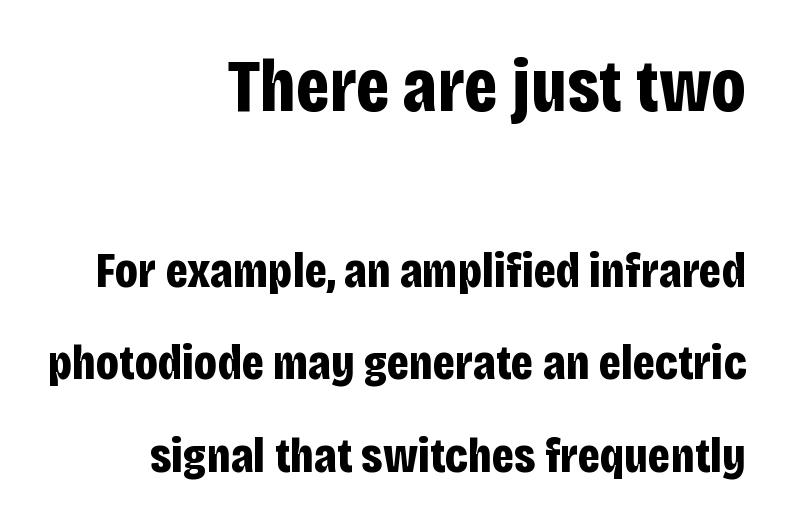
The image shows 75 px bold, condensed sans-serif type, upright; set right-aligned, line spacing 1.85x, normal letter spacing, not underlined; the first (top) block is 1.5x larger; low stroke contrast and a large x-height.
